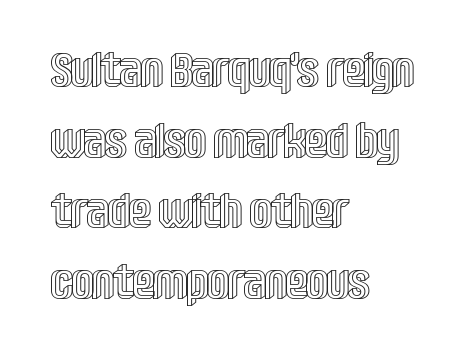
The image shows 48 px condensed type, upright; set left-aligned, normal line spacing (1.47x), normal letter spacing, not underlined; a large x-height.
